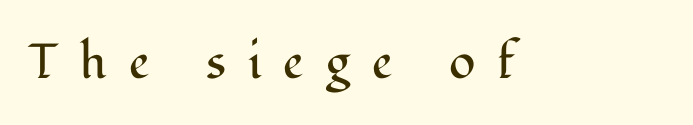
Do the characters align in a grid? No, the font is proportional. Descender tails drop into unmarked territory. Inter-character spacing is expanded well beyond the font's built-in metrics. This is roman type, the default non-slanted kind. You can tell from the footed stems that serif type was used. The characters are drawn with everyday or finer stroke widths.
